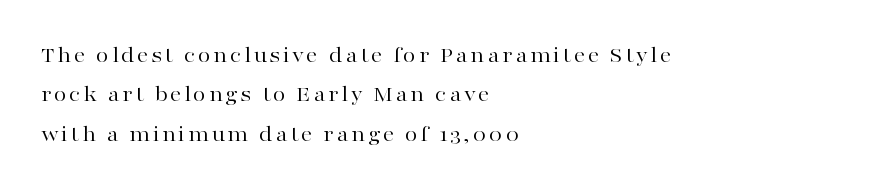
{"italic": "no", "bold": "no", "underline": "no", "align": "left", "line_spacing_ratio": 1.71, "glyph_px": 23}
